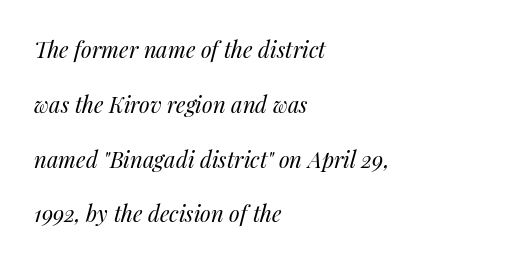
The image shows 22 px text type, italic (leaning right); set left-aligned, loose line spacing (2.49x), normal letter spacing, not underlined.
